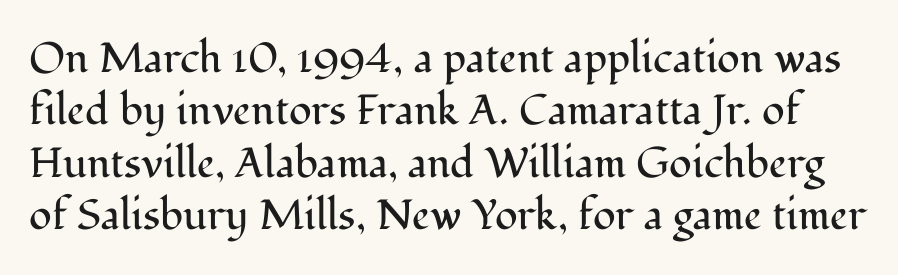
The image shows 42 px regular-weight serif type, upright; set normal line spacing (1.25x), normal letter spacing, not underlined; medium stroke contrast and a medium x-height.
